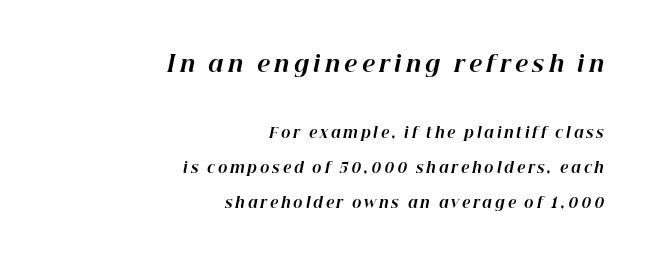
{"italic": "yes", "lean": "right", "slant_degrees": 12, "bold": "yes", "underline": "no", "align": "right", "line_spacing": "loose", "line_spacing_ratio": 2.48, "letter_spacing": "wide", "letter_spacing_em": 0.2, "larger_block": "first", "size_ratio": 1.57, "glyph_px": 22}
